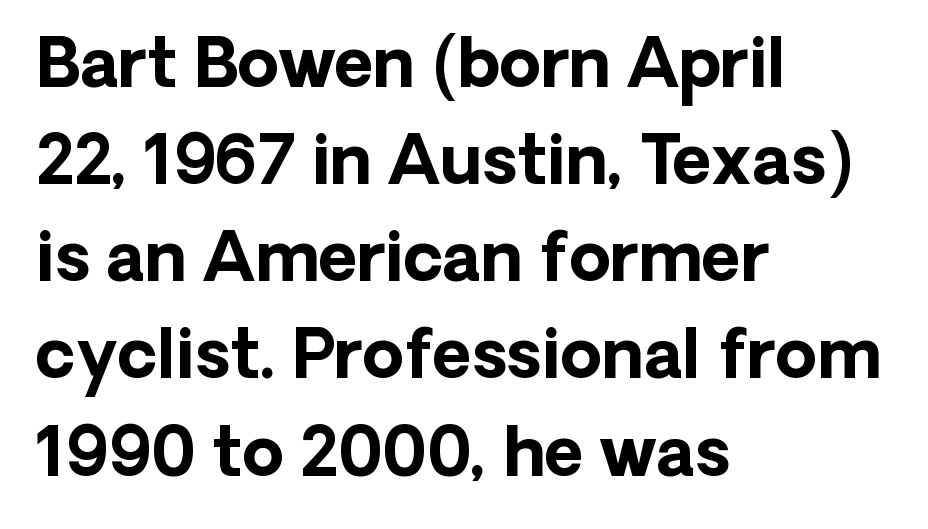
The image shows 67 px bold sans-serif type, upright; set left-aligned, normal line spacing (1.45x), normal letter spacing, not underlined; low stroke contrast and a medium x-height.
